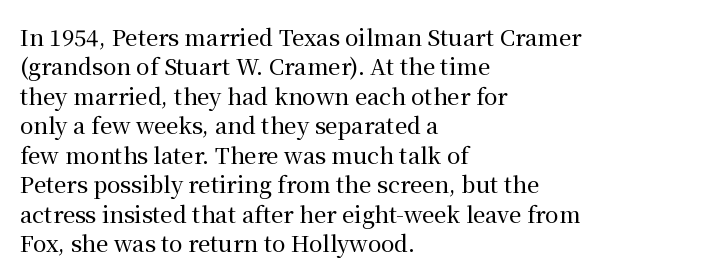
{"italic": "no", "underline": "no", "align": "left", "line_spacing": "normal", "line_spacing_ratio": 1.34, "letter_spacing": "normal", "letter_spacing_em": 0.0, "glyph_px": 22}
